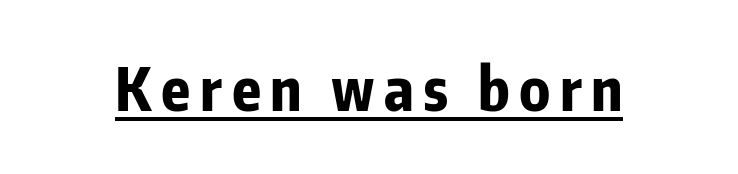
Examine the stroke ends and you'll find no serifs. The font is running at its bold setting. Somebody hit Ctrl+U on this one — the words are underlined. Do the letters lean? They stand straight. Character widths vary here, with narrow letters taking less room than wide ones.
